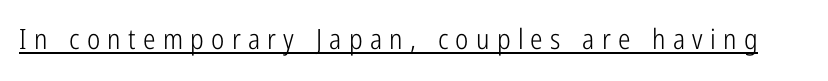
Q: Is the text bold? A: No.
Q: Is the text italic (slanted)? A: No, it is upright.
Q: Is the typeface a serif or a sans-serif typeface? A: Sans-serif.
Q: Is the text underlined? A: Yes.
Q: Is the spacing between letters normal or unusually wide? A: Unusually wide.
Q: Width (condensed, normal, or wide)? A: Condensed.
Q: Stroke contrast? A: Low.
Q: x-height? A: Medium.
Q: Monospaced? A: No.
